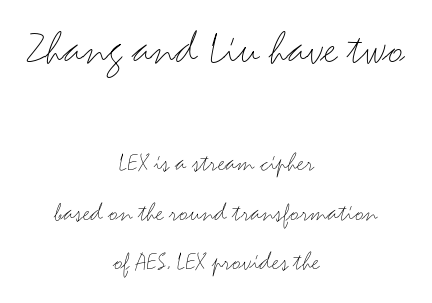
The image shows 48 px light, wide sans-serif type; set centered, line spacing 1.83x, normal letter spacing, not underlined; the first (top) block is 1.78x larger; medium stroke contrast and a small x-height.
